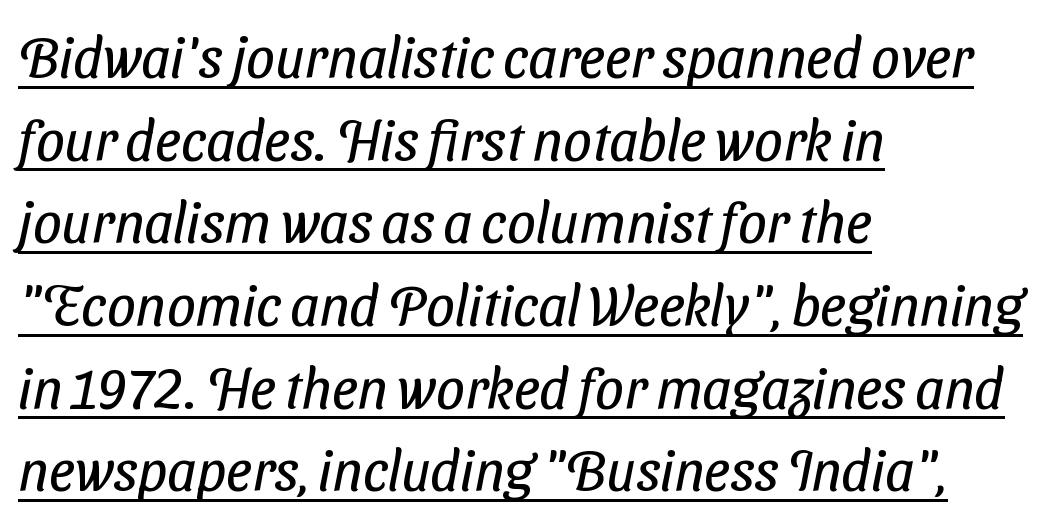
Q: Is the text bold? A: No.
Q: Is the typeface a serif or a sans-serif typeface? A: Sans-serif.
Q: Is the text underlined? A: Yes.
Q: How is the paragraph aligned? A: Left-aligned.
Q: Is the spacing between letters normal or unusually wide? A: Normal.
Q: Is the spacing between lines tight, normal or loose? A: Normal.
Q: Width (condensed, normal, or wide)? A: Condensed.
Q: Stroke contrast? A: Low.
Q: x-height? A: Medium.
Q: Monospaced? A: No.
